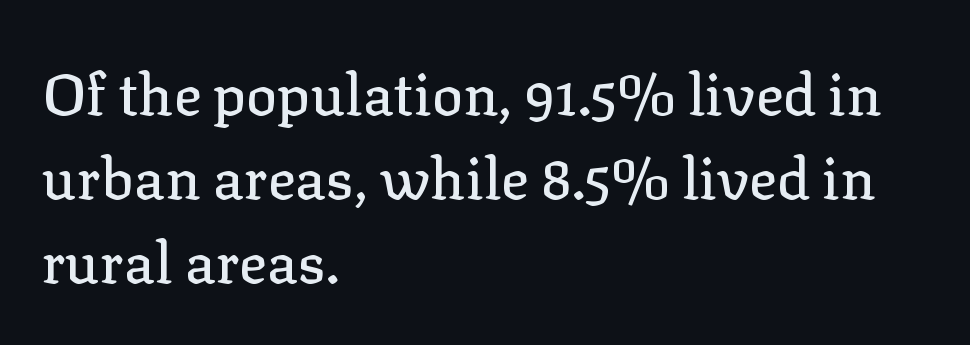
Tracking here is standard; glyphs follow each other at the usual distance. The rendering uses natural spacing where letterforms have individual widths. Lines of text with bare space underneath. The specimen reads as upright at a glance. Each line starts at the same left margin while the right side varies. You can tell from the footed stems that serif type was used.
